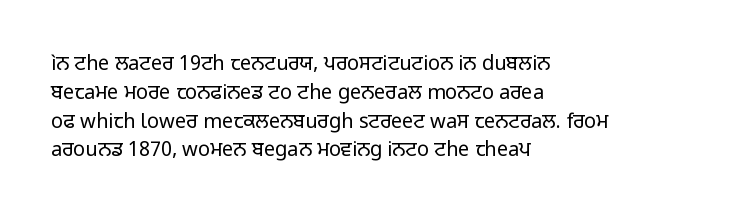
Q: Is the text bold? A: No.
Q: Is the text italic (slanted)? A: No, it is upright.
Q: Is the text underlined? A: No.
Q: How is the paragraph aligned? A: Left-aligned.
Q: Is the spacing between letters normal or unusually wide? A: Normal.
Q: Is the spacing between lines tight, normal or loose? A: Normal.
